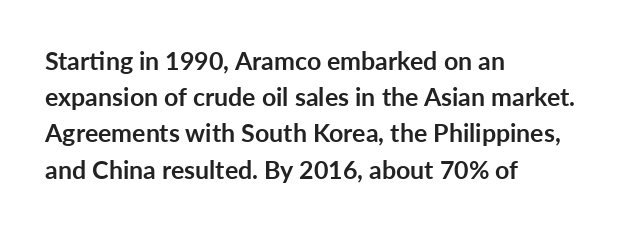
{"italic": "no", "bold": "yes", "underline": "no", "align": "left", "line_spacing": "normal", "line_spacing_ratio": 1.45, "letter_spacing": "normal", "letter_spacing_em": 0.0, "glyph_px": 25}
